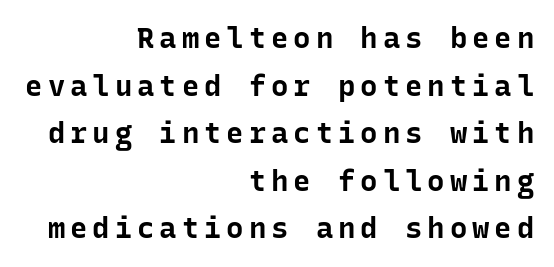
The image shows 29 px bold sans-serif type, upright, monospaced; set right-aligned, normal line spacing (1.64x), not underlined; low stroke contrast and a medium x-height.
